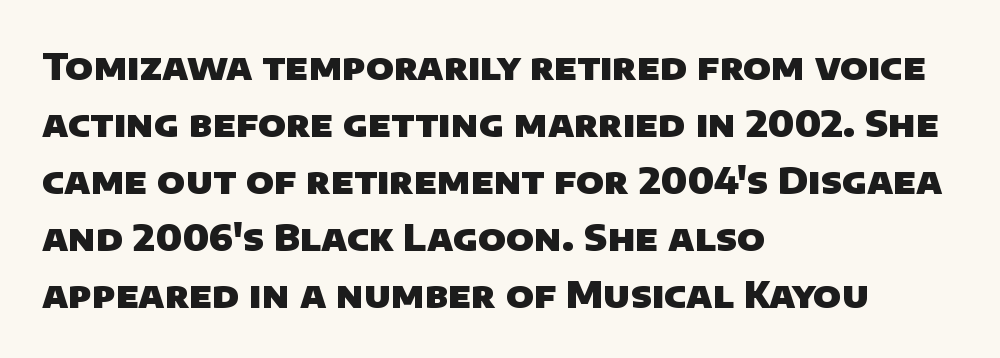
The image shows 36 px heavy sans-serif type; set left-aligned, normal line spacing (1.58x), normal letter spacing, not underlined; low stroke contrast and a large x-height.
